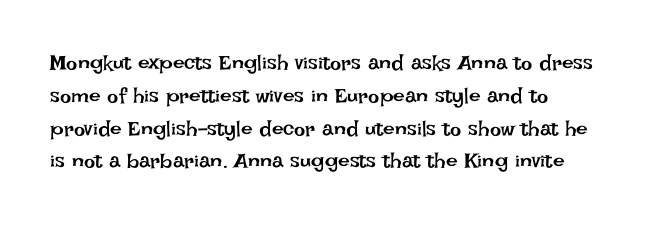
{"italic": "no", "bold": "no", "underline": "no", "align": "left", "line_spacing": "normal", "line_spacing_ratio": 1.56, "letter_spacing": "normal", "letter_spacing_em": 0.0, "glyph_px": 21}
